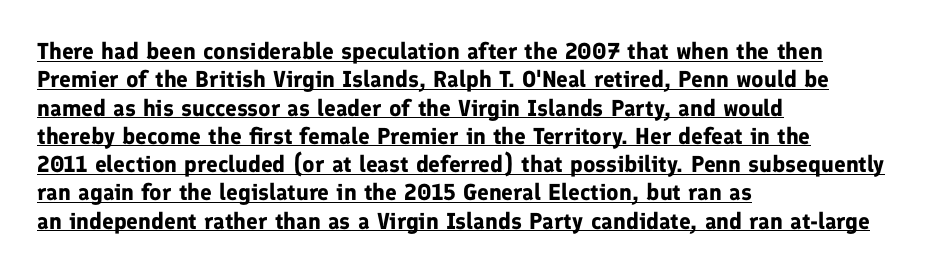
Q: Is the text bold? A: Yes.
Q: Is the text italic (slanted)? A: No, it is upright.
Q: Is the text underlined? A: Yes.
Q: How is the paragraph aligned? A: Left-aligned.
Q: Is the spacing between letters normal or unusually wide? A: Normal.
